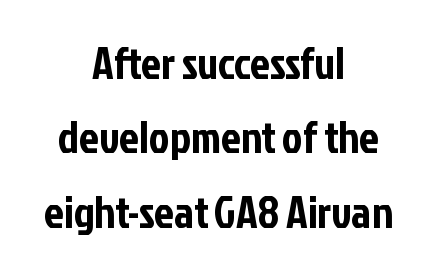
{"serif": "no", "italic": "no", "width": "condensed", "stroke_contrast": "low", "x_height": "medium", "monospaced": "no", "underline": "no", "align": "center", "line_spacing": "normal", "line_spacing_ratio": 1.69, "letter_spacing": "normal", "letter_spacing_em": 0.0, "glyph_px": 44}
